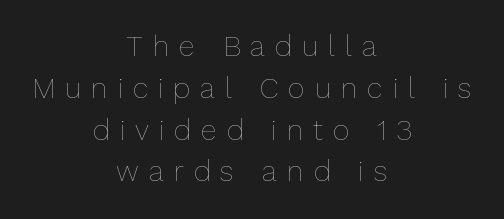
{"italic": "no", "bold": "no", "weight": "thin", "width": "normal", "stroke_contrast": "low", "x_height": "medium", "monospaced": "no", "underline": "no", "align": "center", "line_spacing": "normal", "line_spacing_ratio": 1.44, "letter_spacing": "wide", "letter_spacing_em": 0.34, "glyph_px": 29}
